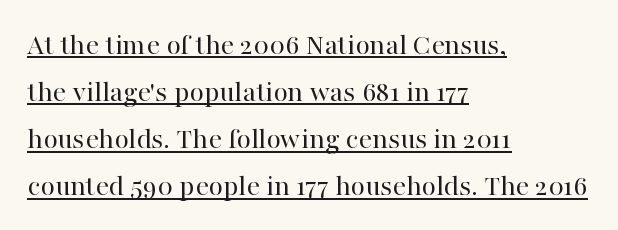
This rendering features underlined lettering. The lettering stays uniformly vertical, giving the passage a roman look. No heavy texture on the line: the type isn't bold. A typesetter would label this face a serif.
